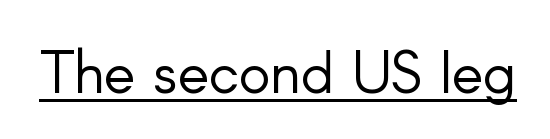
The image shows 59 px light sans-serif type, upright; set normal letter spacing, underlined; low stroke contrast and a small x-height.
